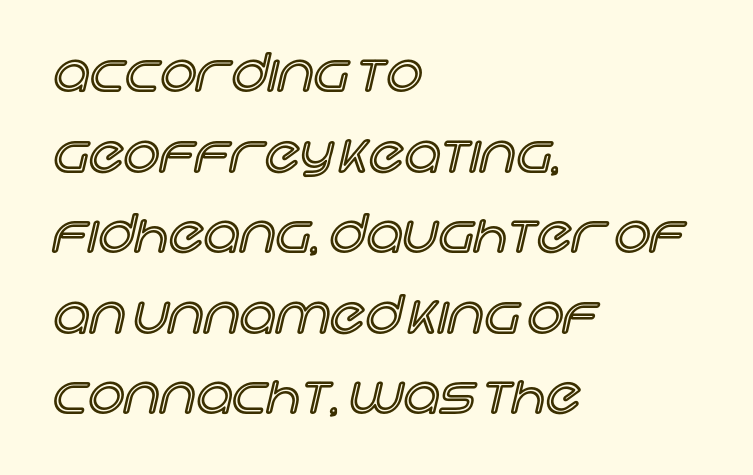
Q: Is the text italic (slanted)? A: Yes.
Q: Is the text underlined? A: No.
Q: How is the paragraph aligned? A: Left-aligned.
Q: Is the spacing between letters normal or unusually wide? A: Normal.
Q: Is the spacing between lines tight, normal or loose? A: Normal.
Q: Width (condensed, normal, or wide)? A: Normal.
Q: x-height? A: Large.
Q: Monospaced? A: No.
